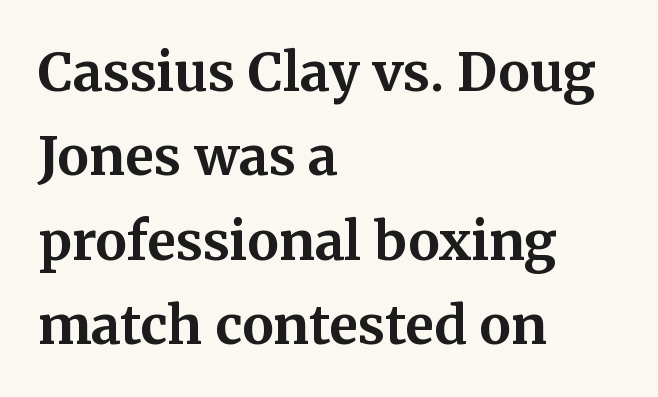
The passage shown is typeset with a serif family. The space between consecutive lines is moderate. Every character sits straight up, as roman type does. This sample uses plain, unmodified letter spacing. The rag falls on the right side of this text block. Varying glyph widths throughout — classic text-font behaviour.
